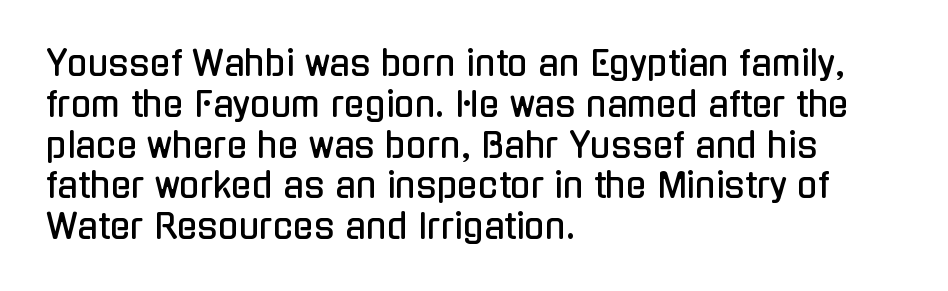
{"serif": "no", "italic": "no", "width": "condensed", "stroke_contrast": "low", "x_height": "medium", "monospaced": "no", "underline": "no", "align": "left", "line_spacing_ratio": 1.2, "letter_spacing": "normal", "letter_spacing_em": 0.0, "glyph_px": 34}
